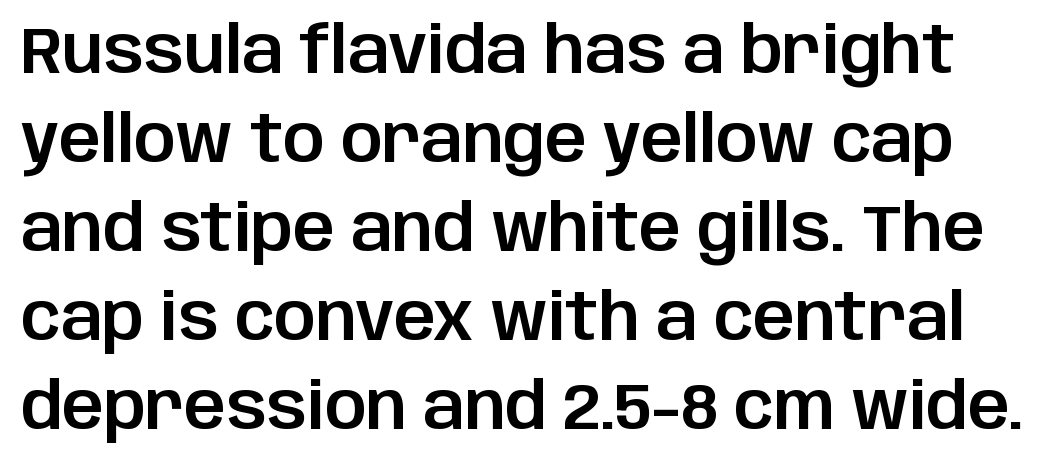
{"serif": "no", "italic": "no", "width": "normal", "stroke_contrast": "low", "x_height": "large", "monospaced": "no", "underline": "no", "line_spacing": "normal", "line_spacing_ratio": 1.37, "letter_spacing": "normal", "letter_spacing_em": 0.0, "glyph_px": 65}
